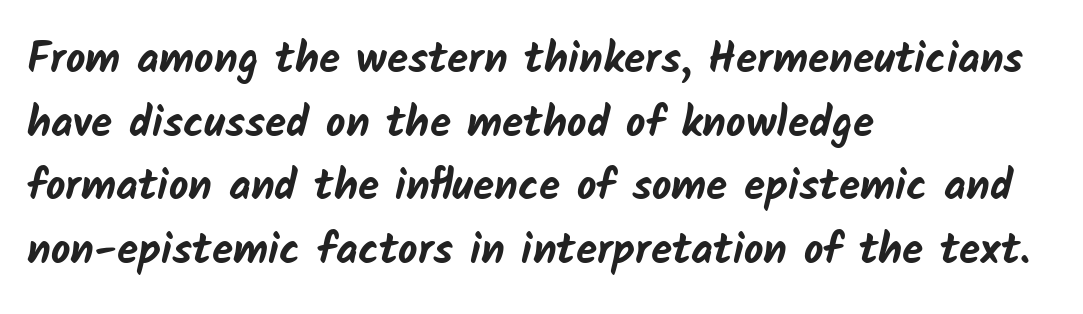
Q: Is the text bold? A: Yes.
Q: Is the typeface a serif or a sans-serif typeface? A: Sans-serif.
Q: Is the text underlined? A: No.
Q: How is the paragraph aligned? A: Left-aligned.
Q: Is the spacing between letters normal or unusually wide? A: Normal.
Q: Is the spacing between lines tight, normal or loose? A: Normal.
Q: Width (condensed, normal, or wide)? A: Normal.
Q: Stroke contrast? A: Low.
Q: x-height? A: Medium.
Q: Monospaced? A: No.
